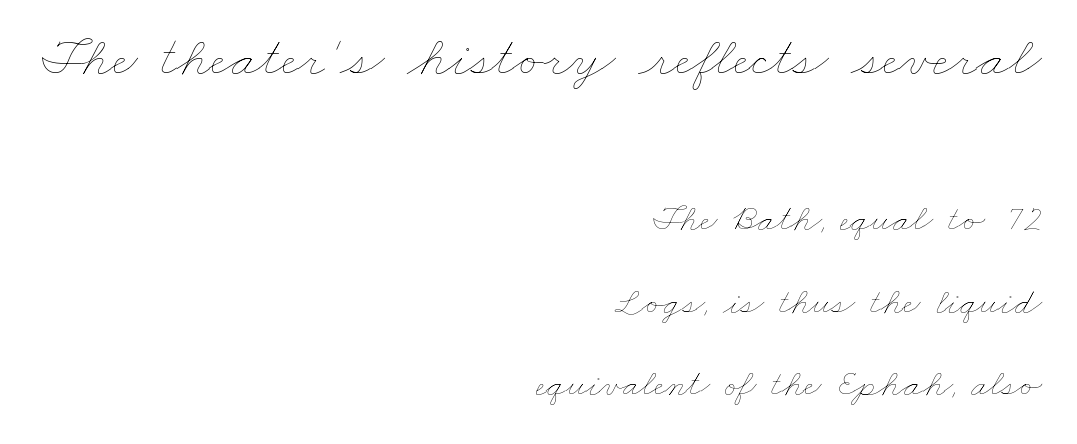
{"bold": "no", "weight": "thin", "width": "wide", "stroke_contrast": "low", "x_height": "small", "monospaced": "no", "underline": "no", "align": "right", "line_spacing": "loose", "line_spacing_ratio": 2.17, "letter_spacing": "normal", "letter_spacing_em": 0.0, "larger_block": "first", "size_ratio": 1.5, "glyph_px": 57}
